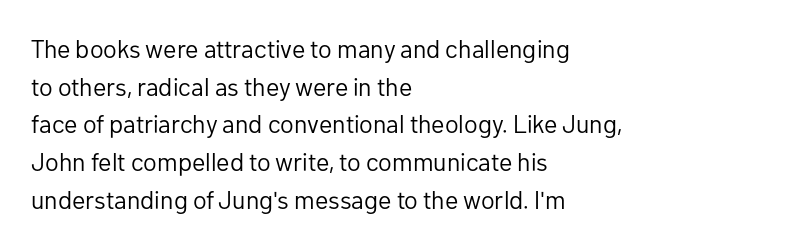
{"italic": "no", "bold": "no", "underline": "no", "align": "left", "line_spacing": "normal", "line_spacing_ratio": 1.51, "letter_spacing": "normal", "letter_spacing_em": 0.0, "glyph_px": 25}
